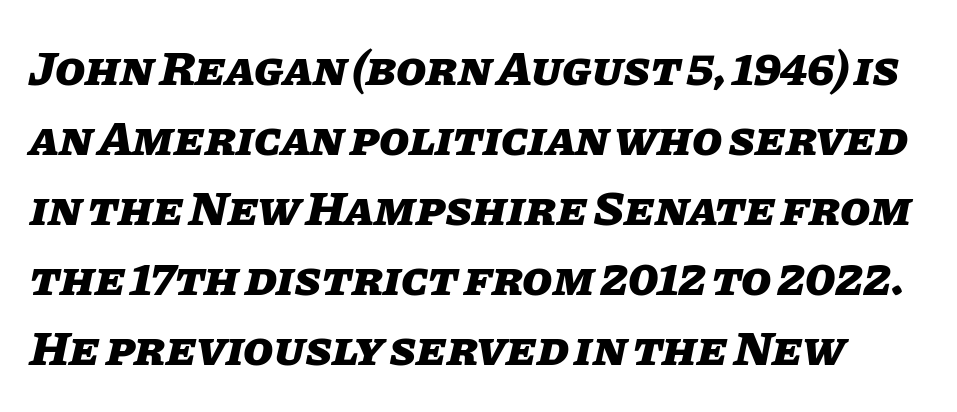
{"italic": "yes", "lean": "right", "slant_degrees": 11, "bold": "yes", "weight": "heavy", "width": "normal", "stroke_contrast": "low", "x_height": "large", "monospaced": "no", "underline": "no", "line_spacing": "normal", "line_spacing_ratio": 1.43, "letter_spacing": "normal", "letter_spacing_em": 0.0, "glyph_px": 49}
